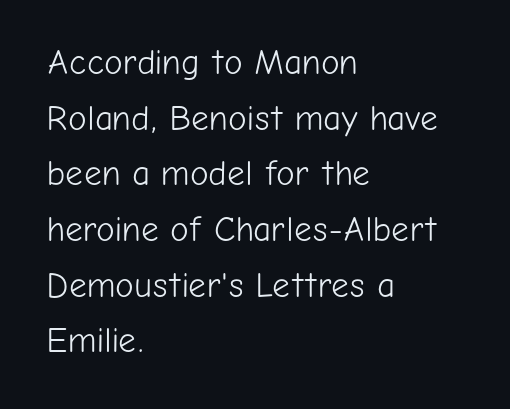
Q: Is the text bold? A: No.
Q: Is the text italic (slanted)? A: No, it is upright.
Q: Is the typeface a serif or a sans-serif typeface? A: Sans-serif.
Q: Is the text underlined? A: No.
Q: How is the paragraph aligned? A: Left-aligned.
Q: Is the spacing between letters normal or unusually wide? A: Normal.
Q: Is the spacing between lines tight, normal or loose? A: Normal.
Q: Width (condensed, normal, or wide)? A: Normal.
Q: Stroke contrast? A: Low.
Q: x-height? A: Medium.
Q: Monospaced? A: No.
